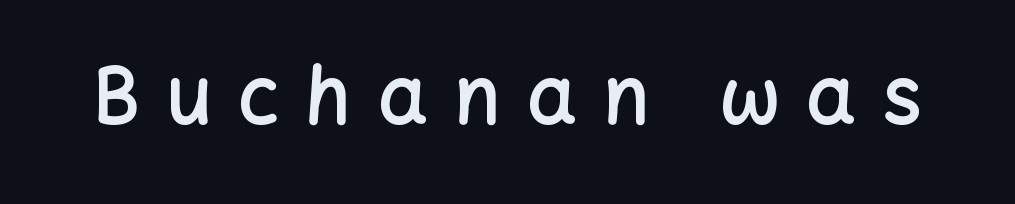
The axis of the letterforms is exactly vertical. Slightly chunky letters — semibold, I'd say, not full bold. The tracking jumps out immediately: characters are airy and widely separated. Beneath every word, the page is bare. Nope, no serifs anywhere on these letters.
